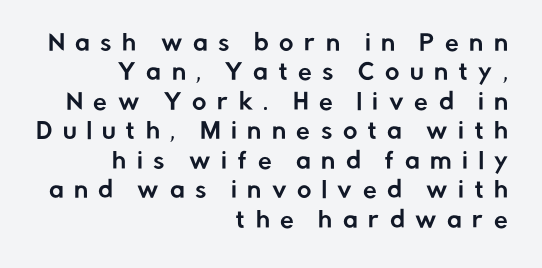
Q: Is the text italic (slanted)? A: No, it is upright.
Q: Is the text underlined? A: No.
Q: How is the paragraph aligned? A: Right-aligned.
Q: Is the spacing between letters normal or unusually wide? A: Unusually wide.
Q: Is the spacing between lines tight, normal or loose? A: Normal.
